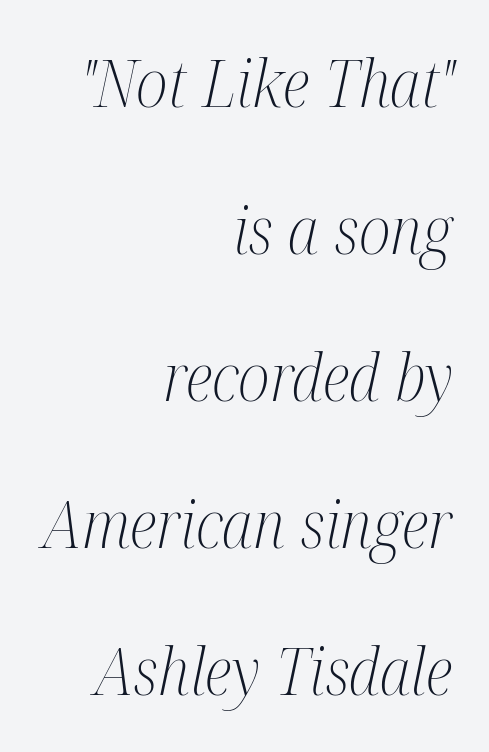
{"serif": "yes", "italic": "yes", "lean": "right", "slant_degrees": 12, "bold": "no", "weight": "light", "width": "condensed", "stroke_contrast": "medium", "x_height": "medium", "monospaced": "no", "underline": "no", "align": "right", "line_spacing": "loose", "line_spacing_ratio": 2.26, "letter_spacing": "normal", "letter_spacing_em": 0.0, "glyph_px": 65}
